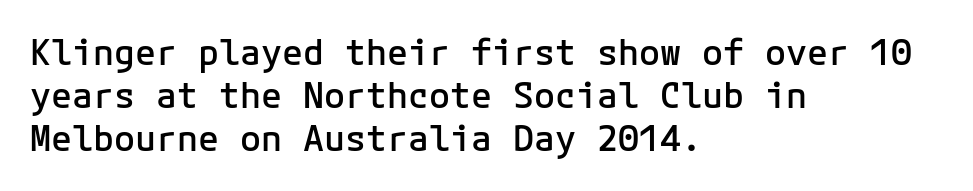
Q: Is the text bold? A: Semi-bold.
Q: Is the text italic (slanted)? A: No, it is upright.
Q: Is the typeface a serif or a sans-serif typeface? A: Sans-serif.
Q: Is the text underlined? A: No.
Q: How is the paragraph aligned? A: Left-aligned.
Q: Is the spacing between letters normal or unusually wide? A: Normal.
Q: Width (condensed, normal, or wide)? A: Normal.
Q: Stroke contrast? A: Low.
Q: x-height? A: Medium.
